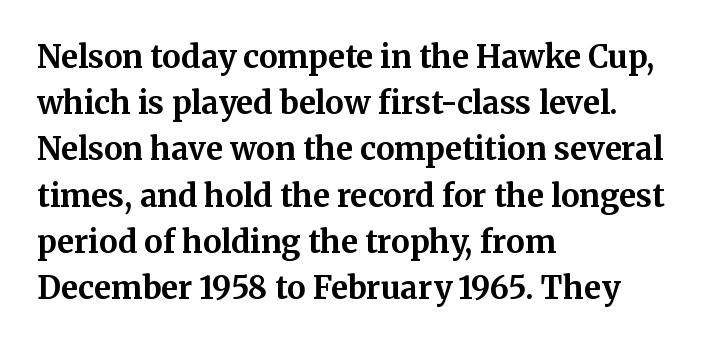
The vertical gap from one line to the next is medium. This rendering features lettering with no underline. The characters look thick and weighty, a clear bold. The lettering holds an erect, upright posture throughout. The type family on display is of the serif kind. In CSS terms this would be text-align: left.
